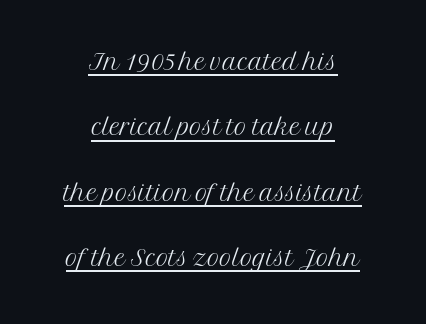
Is this a heavy cut? Hardly; it is regular or lighter. The gaps between neighbouring characters are ordinary and unremarkable. Unlike a clean sans, this face finishes its strokes with serifs. Whoever set this chose breathing room over compactness in the vertical rhythm. Caption: lettering with a line underneath.
